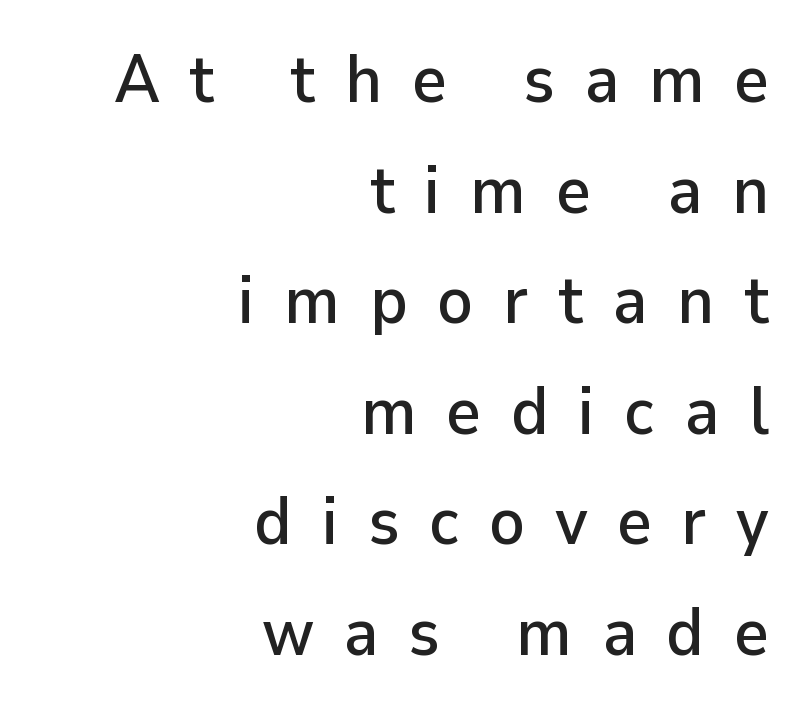
Lines of text with bare space underneath. This is sans-serif lettering, the kind often seen on screens and signage. Notice how descenders clear the ascenders below comfortably — that's standard leading. Visually the block forms a straight wall on the right and a jagged coastline on the left.
